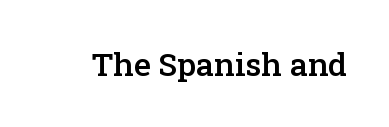
{"serif": "yes", "italic": "no", "bold": "semi", "weight": "semibold", "width": "normal", "stroke_contrast": "low", "x_height": "medium", "monospaced": "no", "underline": "no", "letter_spacing": "normal", "letter_spacing_em": 0.0, "glyph_px": 32}
